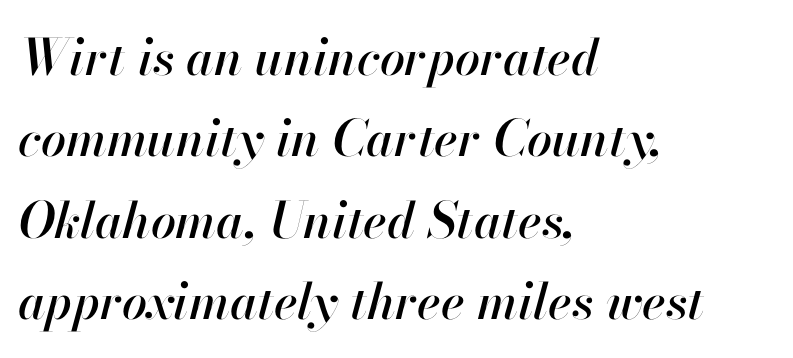
Left-aligned paragraph, ragged on the right. The tracking reads as untouched default to a designer's eye. These lines are rendered in a variable-pitch font. Lines of text with bare space underneath. The rows are spaced the way most documents space them.
